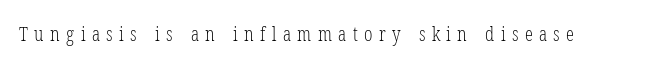
Q: Is the text bold? A: No.
Q: Is the text italic (slanted)? A: No, it is upright.
Q: Is the text underlined? A: No.
Q: Is the spacing between letters normal or unusually wide? A: Unusually wide.
